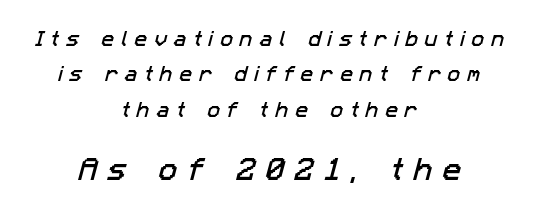
Characters follow at a spacing far wider than the type designer built in. Bare-footed words on every line. The later block is typeset at a bigger size than the earlier block. A great deal of white space separates one row of letters from the next. Each line is balanced around a shared central axis.
